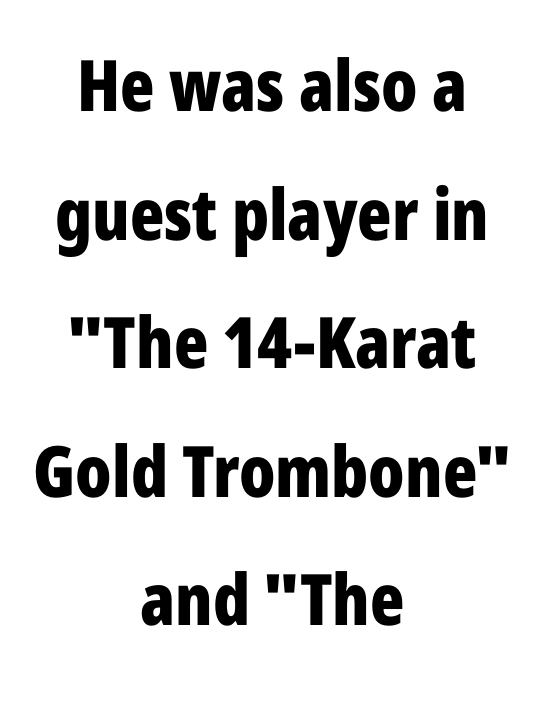
{"serif": "no", "italic": "no", "bold": "yes", "weight": "bold", "width": "condensed", "stroke_contrast": "low", "x_height": "medium", "monospaced": "no", "underline": "no", "align": "center", "line_spacing_ratio": 1.81, "letter_spacing": "normal", "letter_spacing_em": 0.0, "glyph_px": 71}
